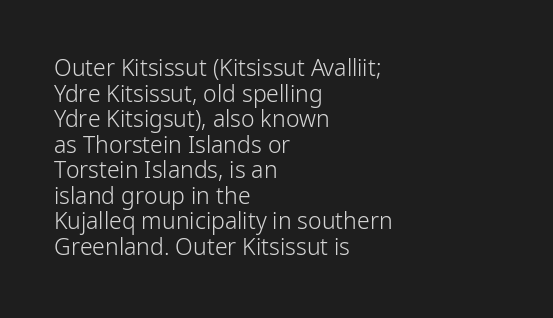
Students, observe: this is what under-led, compact text looks like. Nobody drew a line under any word here. A typesetter would mark this as roman, not italic. Every row of glyphs begins at an identical x-position on the left.
